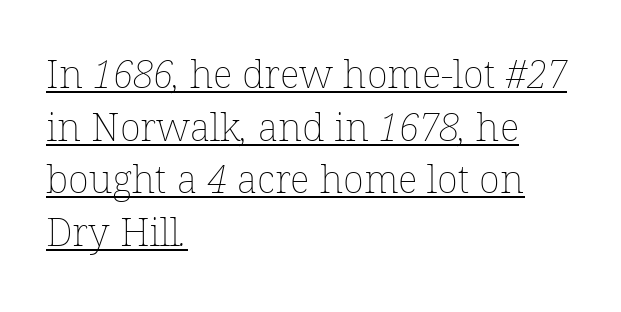
Regarding leading, the lines here are spaced in the standard way. Compared with a typical body face, this is equally light or lighter still. Looks like someone drew a line under every word here. Glyph-to-glyph distance matches everyday printed text.
